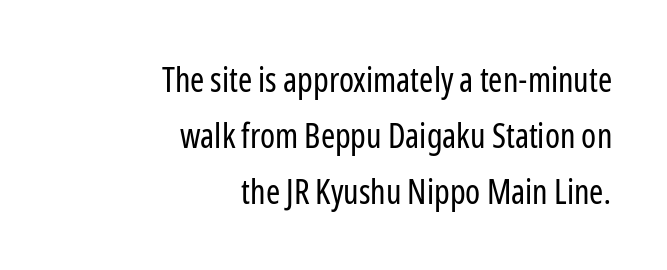
{"serif": "no", "italic": "no", "bold": "no", "weight": "regular", "width": "condensed", "stroke_contrast": "low", "x_height": "medium", "monospaced": "no", "underline": "no", "align": "right", "line_spacing": "normal", "line_spacing_ratio": 1.65, "letter_spacing": "normal", "letter_spacing_em": 0.0, "glyph_px": 34}
